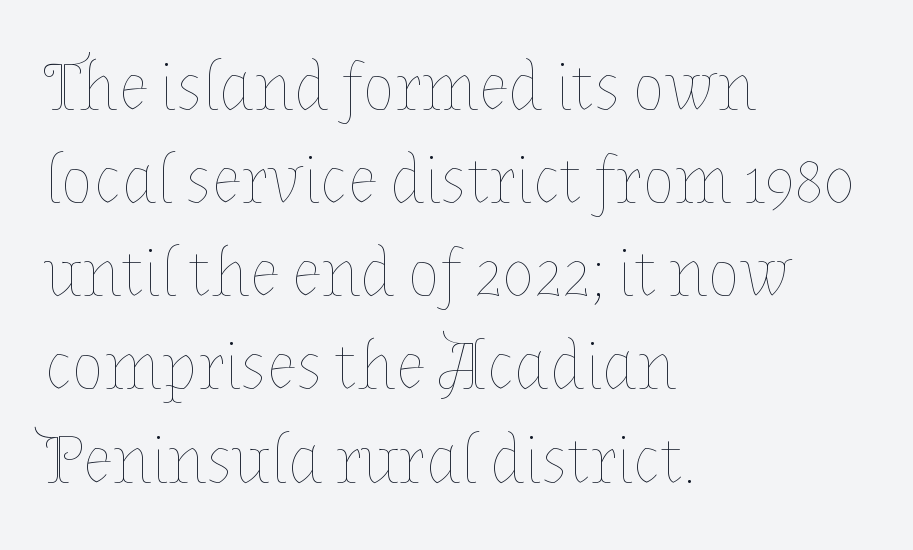
Letters have the restrained weight of plain body copy at most. The designer left line spacing at the default. The rendering uses natural spacing where letterforms have individual widths. Here the glyphs are tracked normally, forming tight word shapes.
